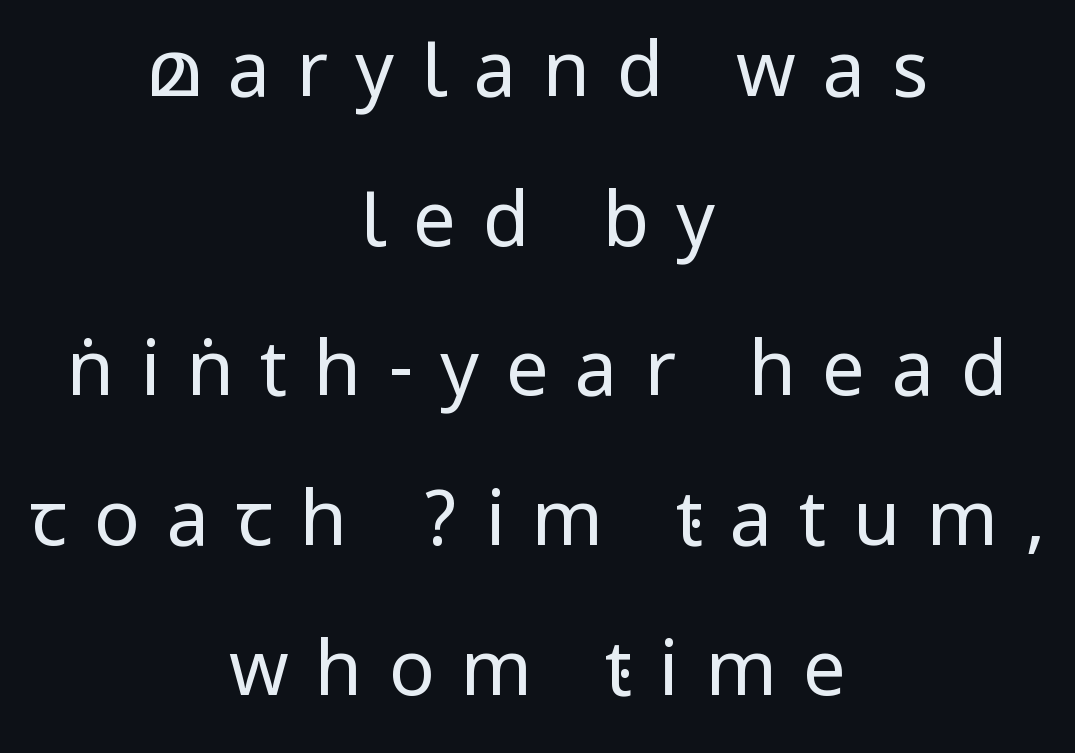
No letter is thick-stroked: the sample isn't bold. The paragraph shown floats in the horizontal middle. The letterforms stand isolated, each surrounded by extra space. Letterform terminals end flat and unadorned throughout the passage. In terms of posture, this sample is upright.
